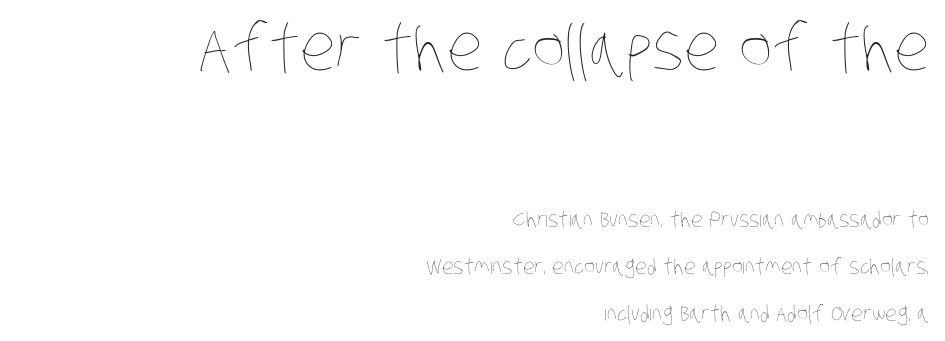
The image shows 64 px thin, condensed type; set right-aligned, loose line spacing (2.22x), normal letter spacing, not underlined; the first (top) block is 3.05x larger; low stroke contrast and a large x-height.
